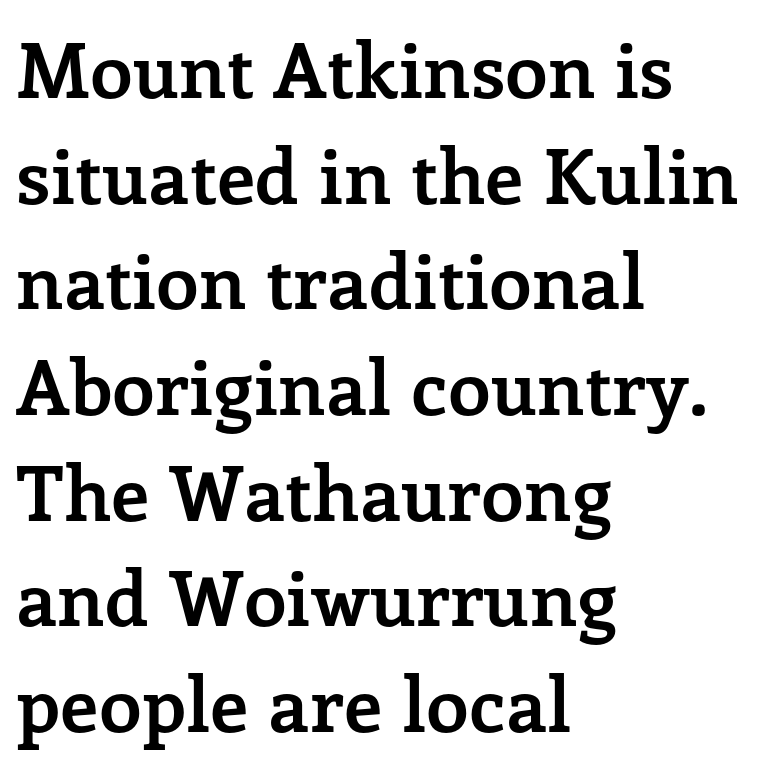
{"serif": "yes", "italic": "no", "bold": "yes", "weight": "semibold", "width": "normal", "stroke_contrast": "low", "x_height": "medium", "monospaced": "no", "underline": "no", "align": "left", "line_spacing": "normal", "line_spacing_ratio": 1.39, "letter_spacing": "normal", "letter_spacing_em": 0.0, "glyph_px": 76}
